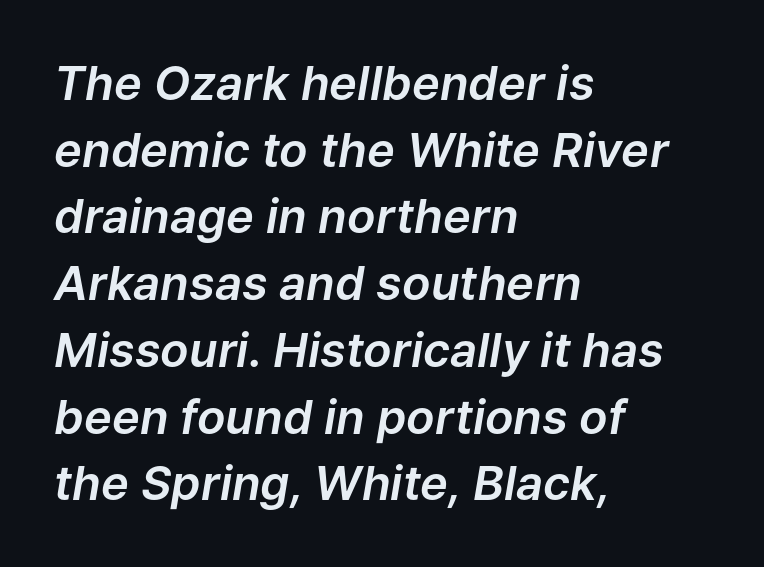
Q: Is the text italic (slanted)? A: Yes, it leans right by about 9 degrees.
Q: Is the text underlined? A: No.
Q: How is the paragraph aligned? A: Left-aligned.
Q: Is the spacing between letters normal or unusually wide? A: Normal.
Q: Is the spacing between lines tight, normal or loose? A: Normal.
Q: Width (condensed, normal, or wide)? A: Normal.
Q: Stroke contrast? A: Low.
Q: x-height? A: Medium.
Q: Monospaced? A: No.
